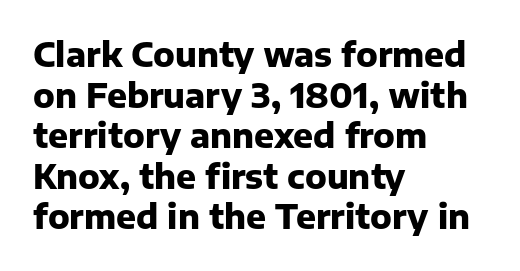
Q: Is the text bold? A: Yes.
Q: Is the text italic (slanted)? A: No, it is upright.
Q: Is the typeface a serif or a sans-serif typeface? A: Sans-serif.
Q: Is the text underlined? A: No.
Q: How is the paragraph aligned? A: Left-aligned.
Q: Is the spacing between letters normal or unusually wide? A: Normal.
Q: Width (condensed, normal, or wide)? A: Normal.
Q: Stroke contrast? A: Low.
Q: x-height? A: Medium.
Q: Monospaced? A: No.
